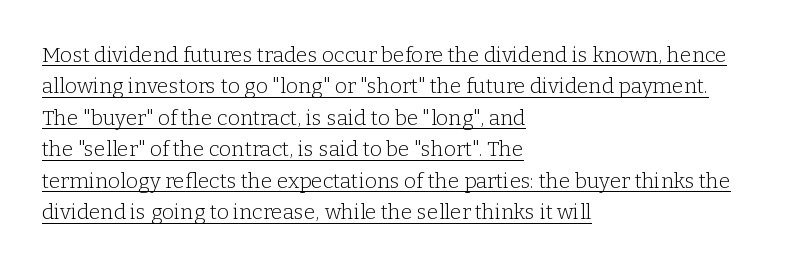
Q: Is the text bold? A: No.
Q: Is the text italic (slanted)? A: No, it is upright.
Q: Is the text underlined? A: Yes.
Q: How is the paragraph aligned? A: Left-aligned.
Q: Is the spacing between letters normal or unusually wide? A: Normal.
Q: Is the spacing between lines tight, normal or loose? A: Normal.
